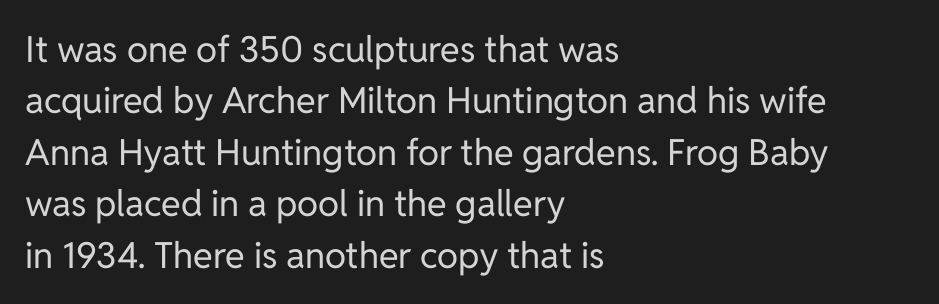
Nope, no serifs anywhere on these letters. Between one letter and the next there's only the usual sliver of space. Unlike italic type, these characters show no tilt at all. The designer left line spacing at the default. The lines in this sample share a left origin and differ only in where they stop.
